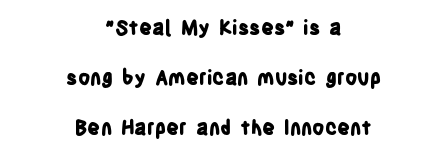
{"italic": "no", "bold": "yes", "underline": "no", "align": "center", "line_spacing": "loose", "line_spacing_ratio": 2.5, "letter_spacing": "normal", "letter_spacing_em": 0.0, "glyph_px": 20}
